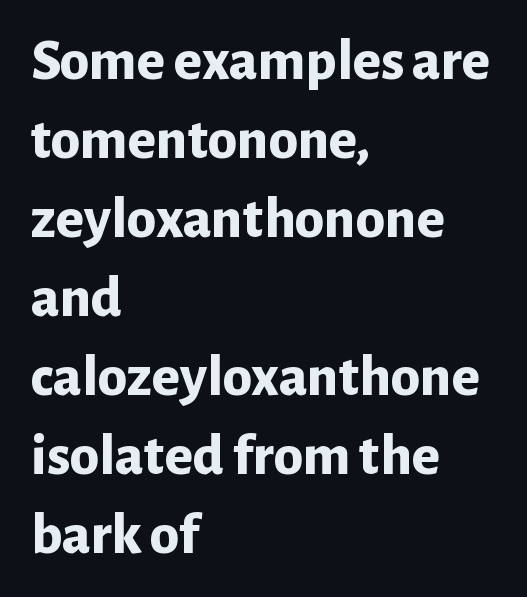
Emphasis by weight is at full strength: bold. How would I describe the line gaps? Plain and ordinary. You could call the tracking neutral — neither tight nor loose. Classification — sans serif. Check the space under the baseline: it is left empty. Character widths vary here, with narrow letters taking less room than wide ones.
